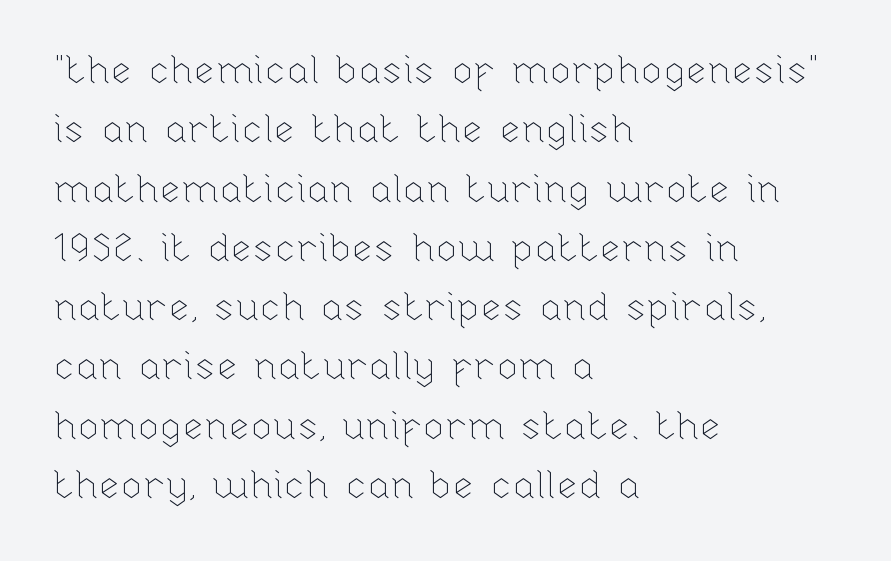
The image shows 39 px thin type, upright; set left-aligned, normal line spacing (1.52x), normal letter spacing, not underlined; low stroke contrast and a medium x-height.
